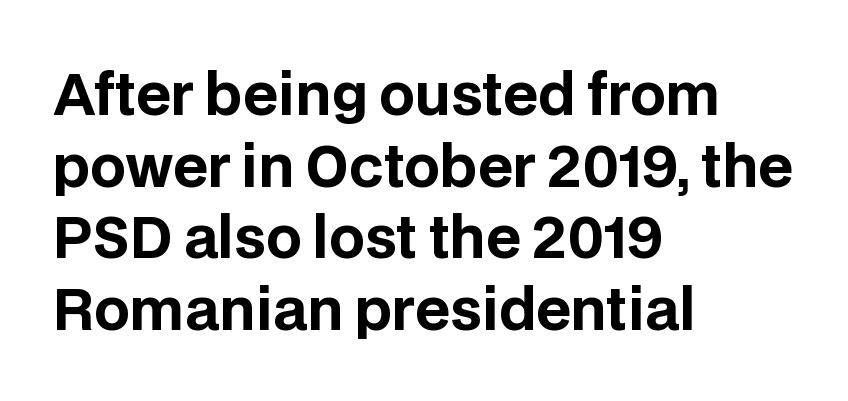
The image shows 56 px bold sans-serif type, upright; set left-aligned, normal line spacing (1.28x), normal letter spacing, not underlined; low stroke contrast and a large x-height.
